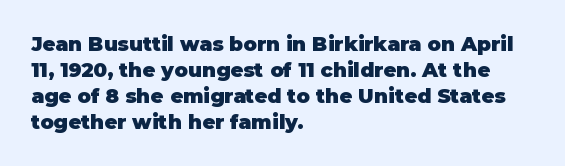
The image shows 20 px bold type, upright; set left-aligned, normal line spacing (1.3x), normal letter spacing, not underlined.
